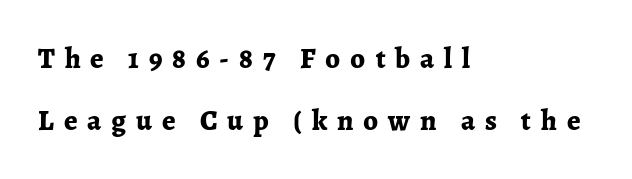
The image shows 29 px bold serif type, upright; set left-aligned, loose line spacing (2.15x), unusually wide letter spacing (+0.34 em), not underlined; low stroke contrast and a medium x-height.
